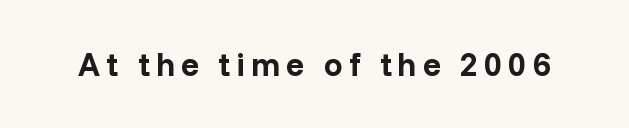
Q: Is the text bold? A: Yes.
Q: Is the text italic (slanted)? A: No, it is upright.
Q: Is the typeface a serif or a sans-serif typeface? A: Sans-serif.
Q: Is the text underlined? A: No.
Q: Width (condensed, normal, or wide)? A: Normal.
Q: Stroke contrast? A: Low.
Q: x-height? A: Medium.
Q: Monospaced? A: No.
